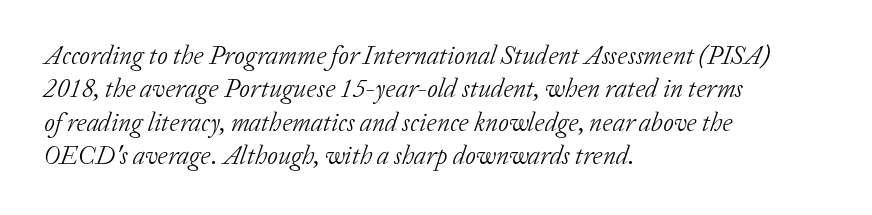
Unbolded letterforms with no extra heft. These lines keep a tight, regular rhythm from letter to letter. Horizontally, the lines are justified to the leading edge only. Designer's note — italics engaged.
